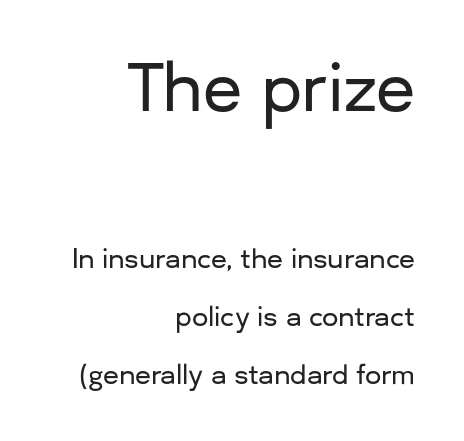
Q: Is the text italic (slanted)? A: No, it is upright.
Q: Is the typeface a serif or a sans-serif typeface? A: Sans-serif.
Q: Is the text underlined? A: No.
Q: How is the paragraph aligned? A: Right-aligned.
Q: Is the spacing between letters normal or unusually wide? A: Normal.
Q: Is the spacing between lines tight, normal or loose? A: Loose.
Q: Which block of text is set in a larger size, the first (top) or the second (bottom)? A: The first (top) one.
Q: Width (condensed, normal, or wide)? A: Normal.
Q: Stroke contrast? A: Low.
Q: x-height? A: Medium.
Q: Monospaced? A: No.
